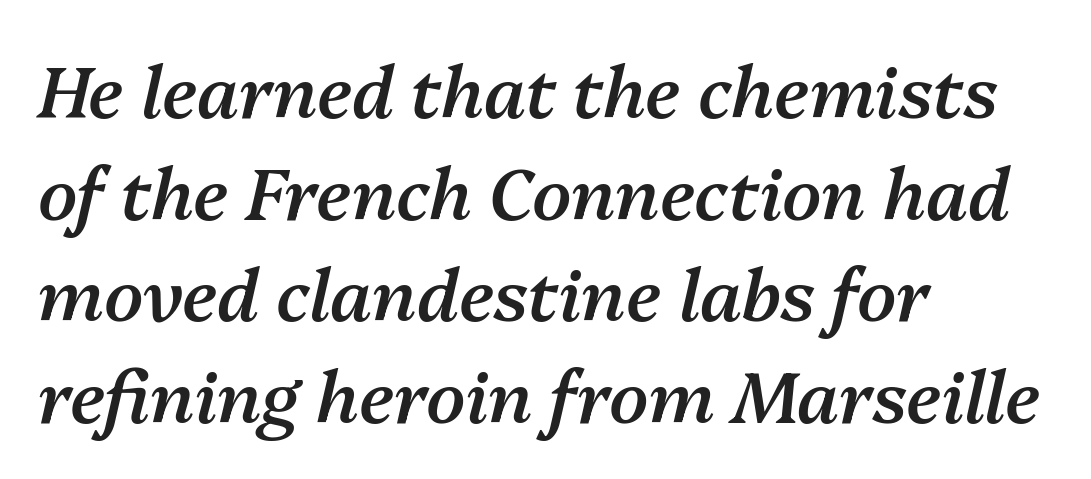
{"italic": "yes", "lean": "right", "slant_degrees": 13, "bold": "semi", "weight": "semibold", "width": "normal", "stroke_contrast": "medium", "x_height": "medium", "monospaced": "no", "underline": "no", "align": "left", "line_spacing": "normal", "line_spacing_ratio": 1.43, "letter_spacing": "normal", "letter_spacing_em": 0.0, "glyph_px": 71}
